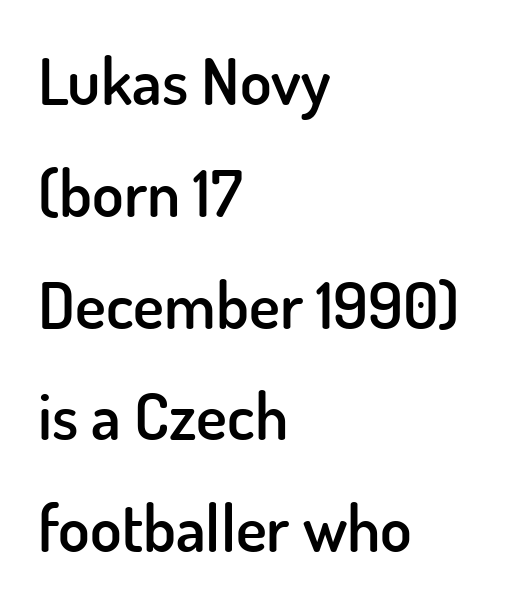
Q: Is the text bold? A: Semi-bold.
Q: Is the text italic (slanted)? A: No, it is upright.
Q: Is the typeface a serif or a sans-serif typeface? A: Sans-serif.
Q: Is the text underlined? A: No.
Q: How is the paragraph aligned? A: Left-aligned.
Q: Is the spacing between letters normal or unusually wide? A: Normal.
Q: Width (condensed, normal, or wide)? A: Normal.
Q: Stroke contrast? A: Low.
Q: x-height? A: Small.
Q: Monospaced? A: No.
